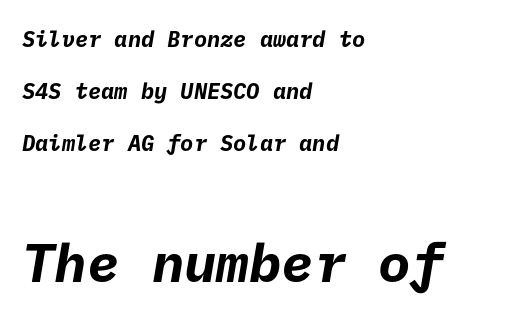
Successive baselines arrive slowly, with a big drop between each. Heavy, bold letterforms. Only glyphs here, with clear space below each row. I'd call this a sans setting — the letters go barefoot. This rendering uses left alignment, leaving the right contour irregular.
